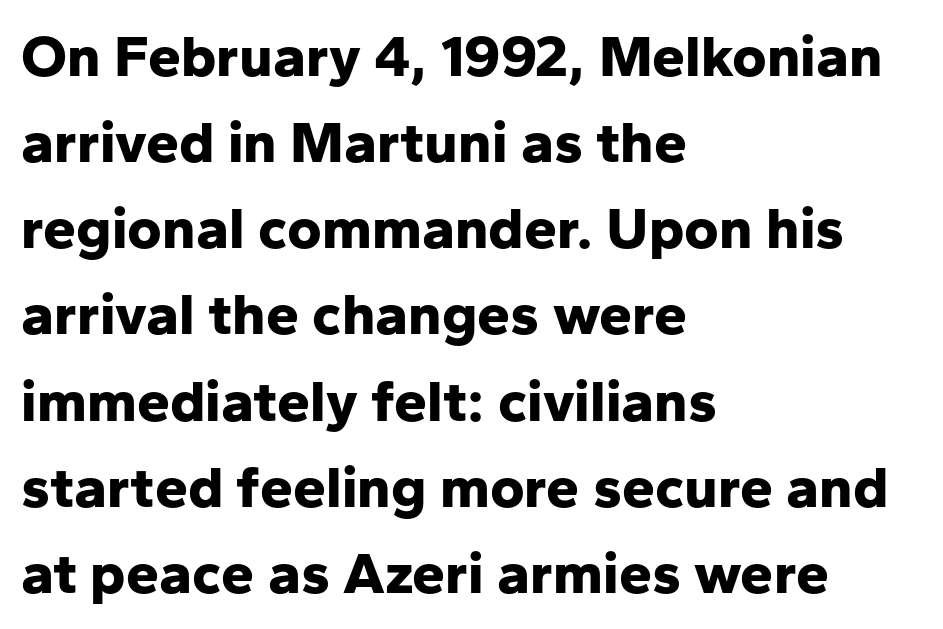
The image shows 59 px bold sans-serif type, upright; set left-aligned, normal line spacing (1.46x), normal letter spacing, not underlined; low stroke contrast and a medium x-height.
